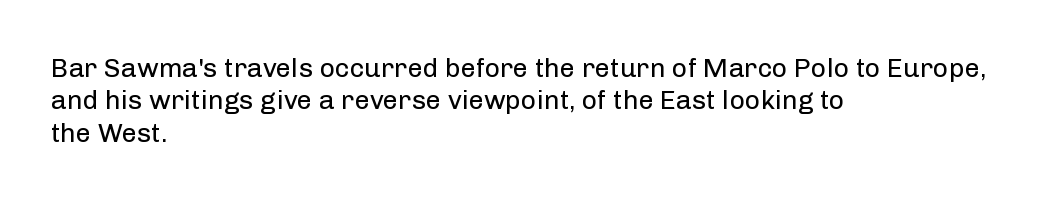
{"italic": "no", "bold": "no", "underline": "no", "align": "left", "line_spacing_ratio": 1.2, "letter_spacing": "normal", "letter_spacing_em": 0.0, "glyph_px": 27}
